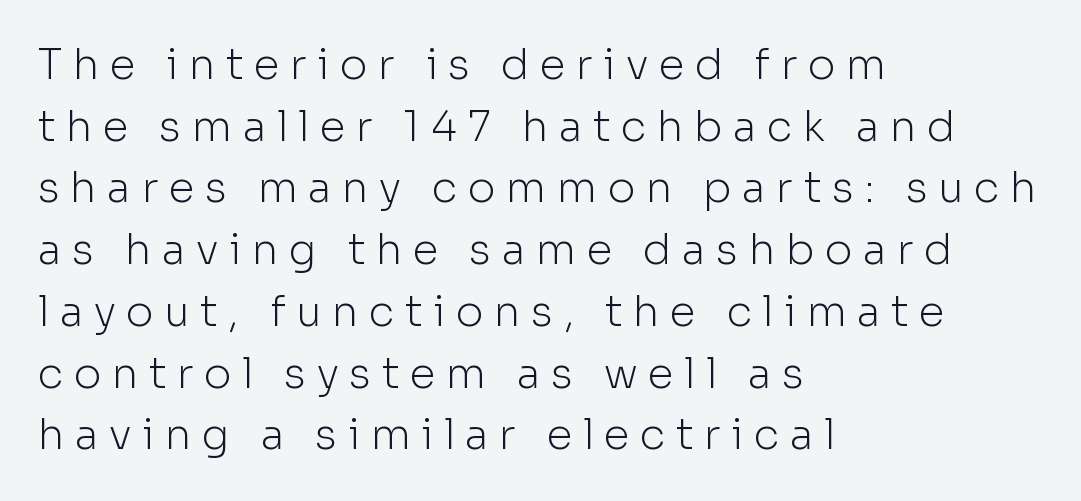
Q: Is the text bold? A: No.
Q: Is the text italic (slanted)? A: No, it is upright.
Q: Is the typeface a serif or a sans-serif typeface? A: Sans-serif.
Q: Is the text underlined? A: No.
Q: How is the paragraph aligned? A: Left-aligned.
Q: Is the spacing between letters normal or unusually wide? A: Unusually wide.
Q: Is the spacing between lines tight, normal or loose? A: Normal.
Q: Width (condensed, normal, or wide)? A: Normal.
Q: Stroke contrast? A: Low.
Q: x-height? A: Medium.
Q: Monospaced? A: No.
